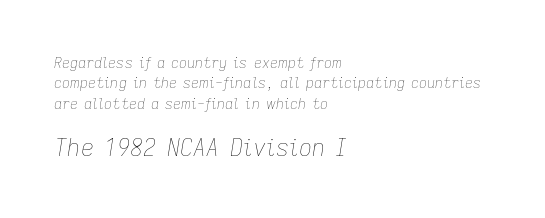
You can tell it's italic because the verticals aren't actually vertical. Which of the two is more prominent by size? The second, at the bottom. This rendering features lettering with no underline. Stems here are at most as thick as an everyday book face.
